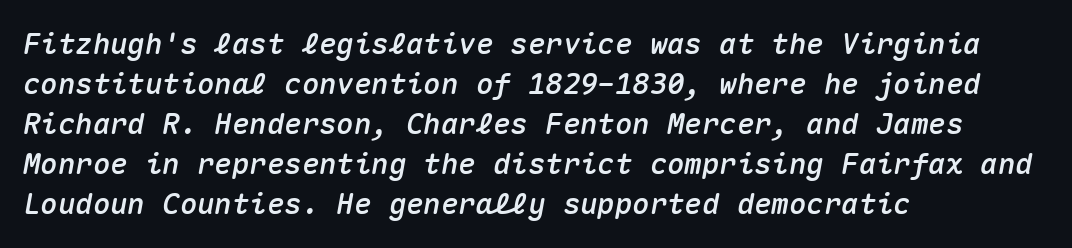
The image shows 29 px text type, italic (leaning right), monospaced; set left-aligned, normal line spacing (1.38x), normal letter spacing, not underlined; medium stroke contrast and a medium x-height.
